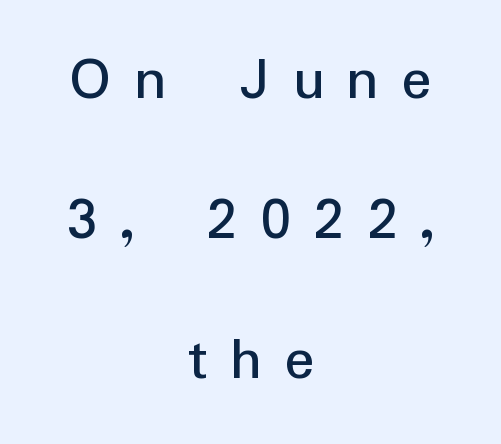
The image shows 63 px sans-serif type, upright; set centered, loose line spacing (2.22x), unusually wide letter spacing (+0.36 em), not underlined; low stroke contrast and a medium x-height.
